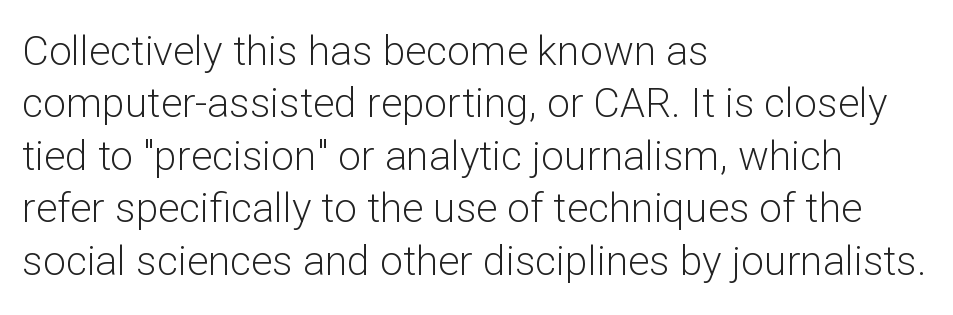
Q: Is the text bold? A: No.
Q: Is the text italic (slanted)? A: No, it is upright.
Q: Is the typeface a serif or a sans-serif typeface? A: Sans-serif.
Q: Is the text underlined? A: No.
Q: How is the paragraph aligned? A: Left-aligned.
Q: Is the spacing between letters normal or unusually wide? A: Normal.
Q: Is the spacing between lines tight, normal or loose? A: Normal.
Q: Width (condensed, normal, or wide)? A: Normal.
Q: Stroke contrast? A: Low.
Q: x-height? A: Medium.
Q: Monospaced? A: No.
